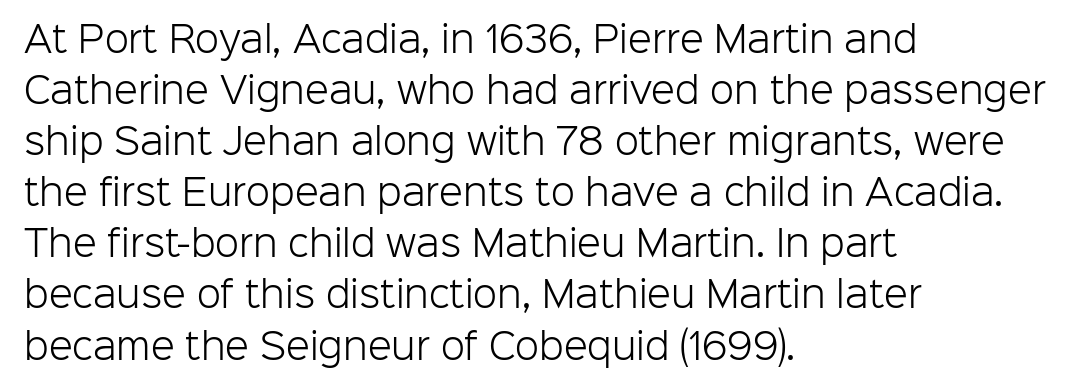
Q: Is the text bold? A: No.
Q: Is the text italic (slanted)? A: No, it is upright.
Q: Is the typeface a serif or a sans-serif typeface? A: Sans-serif.
Q: Is the text underlined? A: No.
Q: How is the paragraph aligned? A: Left-aligned.
Q: Is the spacing between letters normal or unusually wide? A: Normal.
Q: Is the spacing between lines tight, normal or loose? A: Normal.
Q: Width (condensed, normal, or wide)? A: Normal.
Q: Stroke contrast? A: Low.
Q: x-height? A: Medium.
Q: Monospaced? A: No.
